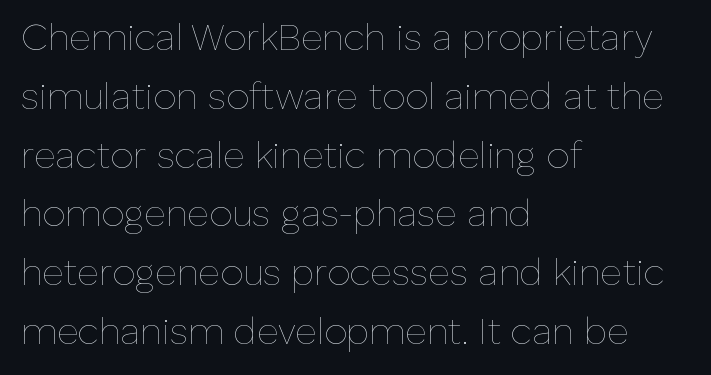
The image shows 37 px thin type, upright; set left-aligned, normal line spacing (1.59x), normal letter spacing, not underlined; low stroke contrast and a medium x-height.
